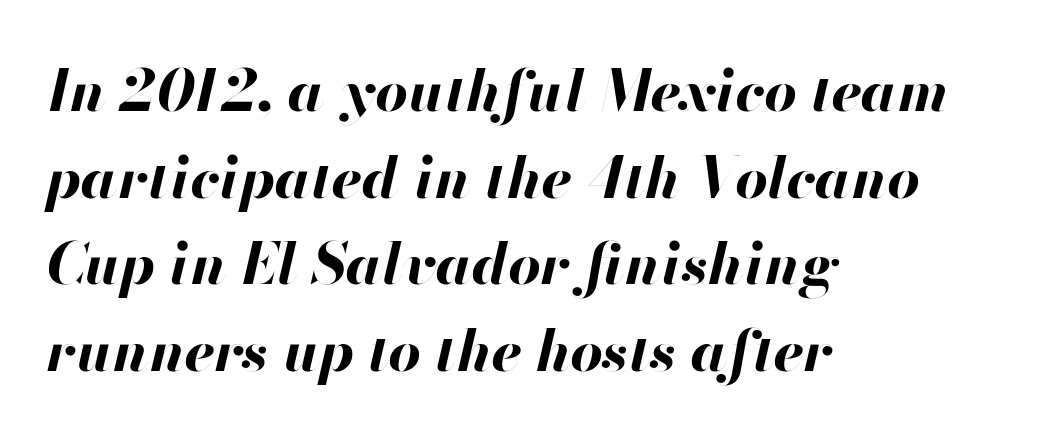
The image shows 57 px bold type, italic (leaning right); set left-aligned, normal line spacing (1.52x), normal letter spacing, not underlined; high stroke contrast and a small x-height.
